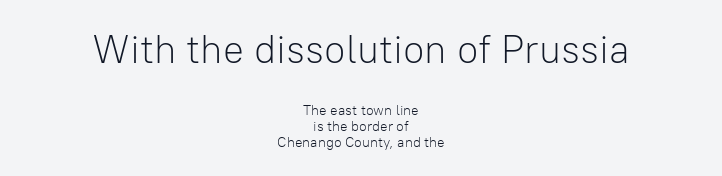
The image shows 39 px light sans-serif type, upright; set centered, tight line spacing (1.14x), normal letter spacing, not underlined; the first (top) block is 2.79x larger; low stroke contrast and a medium x-height.
